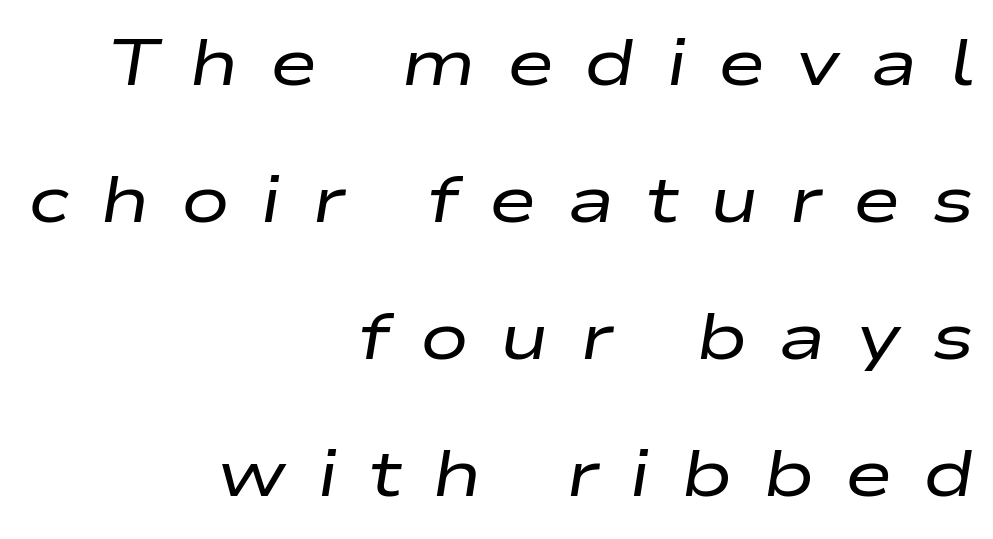
{"italic": "yes", "lean": "right", "slant_degrees": 9, "bold": "no", "weight": "regular", "width": "wide", "stroke_contrast": "low", "x_height": "medium", "monospaced": "no", "underline": "no", "align": "right", "line_spacing": "loose", "line_spacing_ratio": 2.11, "letter_spacing": "wide", "letter_spacing_em": 0.47, "glyph_px": 65}
